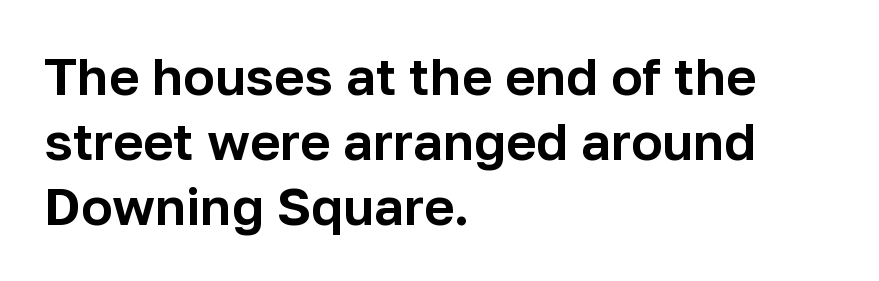
{"serif": "no", "italic": "no", "width": "normal", "stroke_contrast": "low", "x_height": "medium", "monospaced": "no", "underline": "no", "align": "left", "line_spacing": "normal", "line_spacing_ratio": 1.25, "letter_spacing": "normal", "letter_spacing_em": 0.0, "glyph_px": 52}
